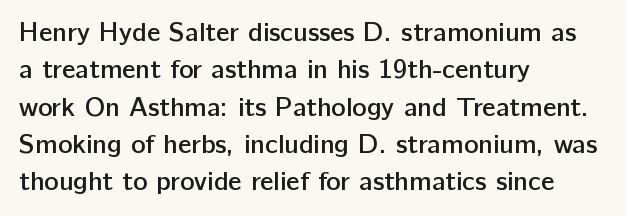
Rendered with straight, roman letterforms. This is moderately heavy type, rendered in semibold. Unmarked baselines from the first word to the last. If you measured baseline to baseline, you'd find a middling distance. Each word holds together tightly as a unit, with standard inter-letter gaps. Teacher's note: observe the even left margin — that is flush-left alignment.
